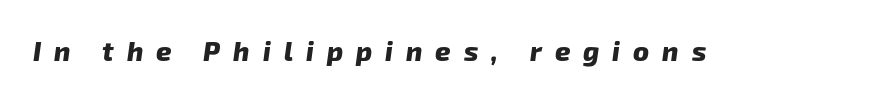
The image shows 27 px bold type; set unusually wide letter spacing (+0.48 em), not underlined.
